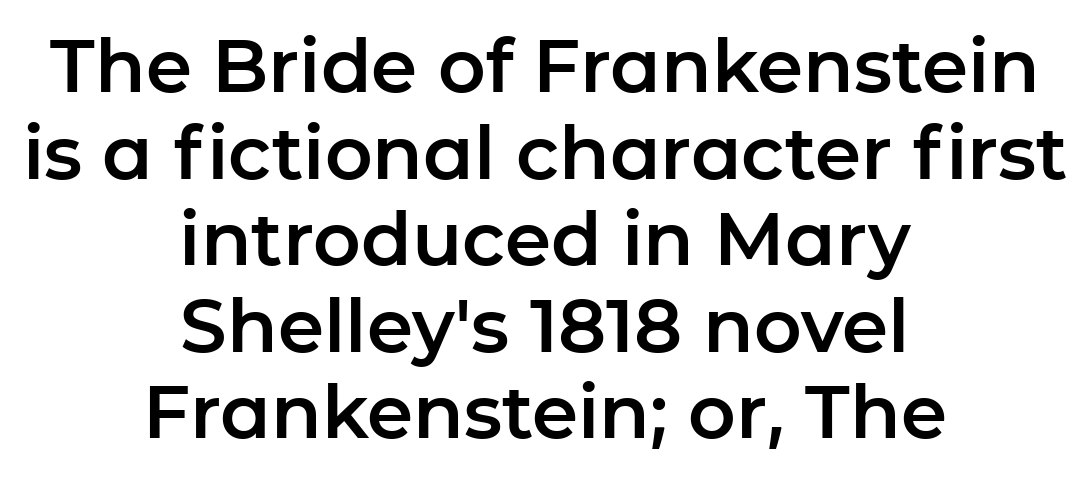
{"serif": "no", "italic": "no", "width": "normal", "stroke_contrast": "low", "x_height": "medium", "monospaced": "no", "underline": "no", "align": "center", "line_spacing_ratio": 1.17, "letter_spacing": "normal", "letter_spacing_em": 0.0, "glyph_px": 74}
